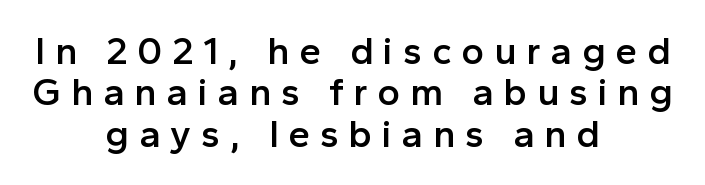
The image shows 39 px semibold sans-serif type, upright; set centered, tight line spacing (1.06x), unusually wide letter spacing (+0.25 em), not underlined; a medium x-height.
